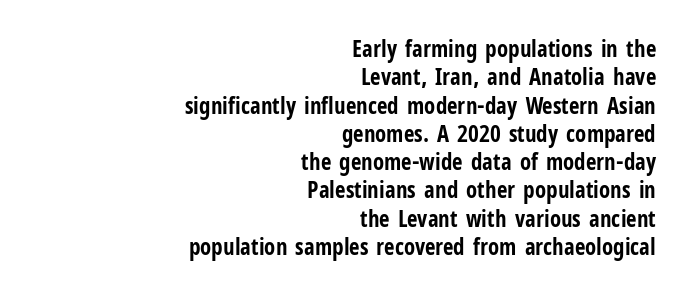
Q: Is the text bold? A: Yes.
Q: Is the text italic (slanted)? A: No, it is upright.
Q: Is the text underlined? A: No.
Q: How is the paragraph aligned? A: Right-aligned.
Q: Is the spacing between letters normal or unusually wide? A: Normal.
